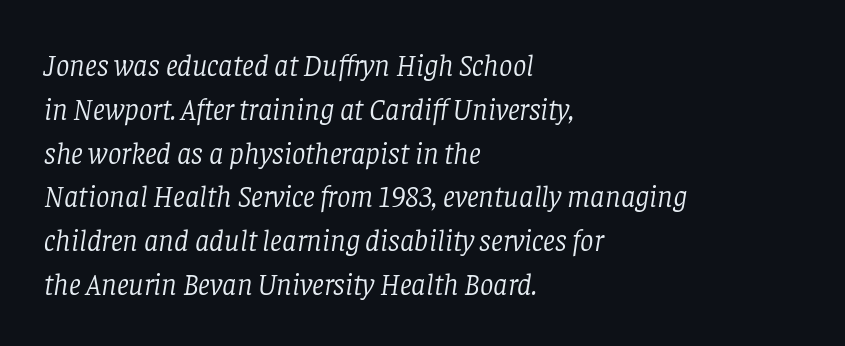
Q: Is the text bold? A: No.
Q: Is the text italic (slanted)? A: Yes, it leans right by about 8 degrees.
Q: Is the typeface a serif or a sans-serif typeface? A: Serif.
Q: Is the text underlined? A: No.
Q: How is the paragraph aligned? A: Left-aligned.
Q: Is the spacing between letters normal or unusually wide? A: Normal.
Q: Is the spacing between lines tight, normal or loose? A: Normal.
Q: Width (condensed, normal, or wide)? A: Normal.
Q: Stroke contrast? A: Low.
Q: x-height? A: Large.
Q: Monospaced? A: No.
